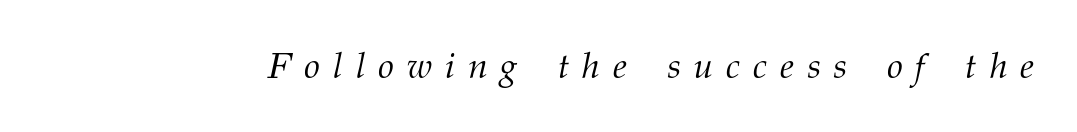
Vertical stems look standard width or narrower in stroke. Tall strokes in this sample are angled rather than plumb. These lines are rendered in a variable-pitch font. The letters are spread apart with noticeably loose tracking. Rule under the text: the space is simply empty. Classification — serif.
